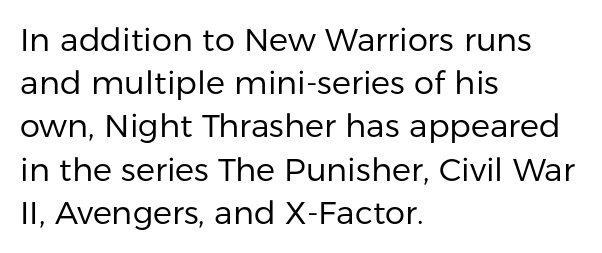
The image shows 32 px regular-weight sans-serif type, upright; set left-aligned, normal line spacing (1.35x), normal letter spacing, not underlined; low stroke contrast and a medium x-height.
